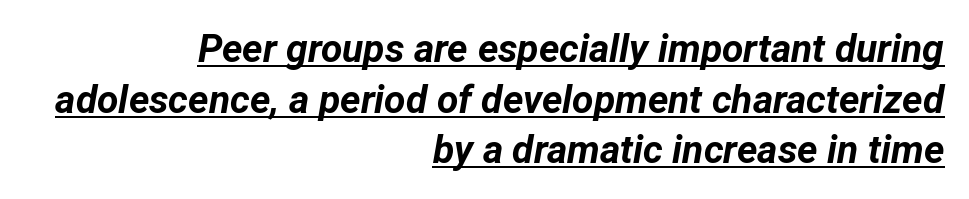
{"italic": "yes", "lean": "right", "slant_degrees": 12, "bold": "yes", "weight": "bold", "width": "normal", "stroke_contrast": "low", "x_height": "medium", "monospaced": "no", "underline": "yes", "align": "right", "line_spacing": "normal", "line_spacing_ratio": 1.3, "letter_spacing": "normal", "letter_spacing_em": 0.0, "glyph_px": 39}
